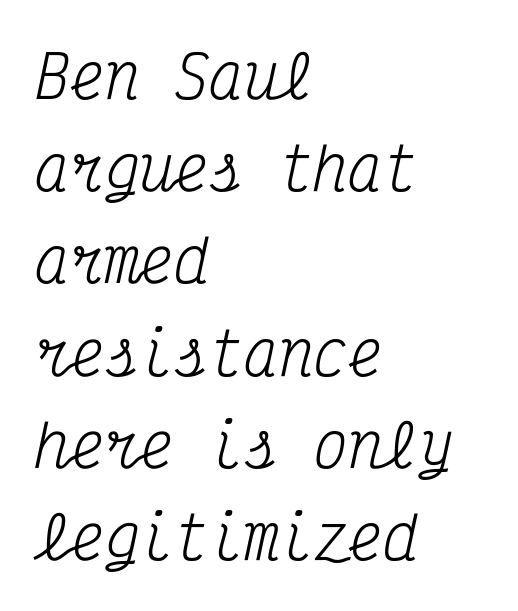
The image shows 58 px regular-weight, condensed serif type, italic (leaning right), monospaced; set left-aligned, normal line spacing (1.59x), normal letter spacing, not underlined; medium stroke contrast and a medium x-height.
